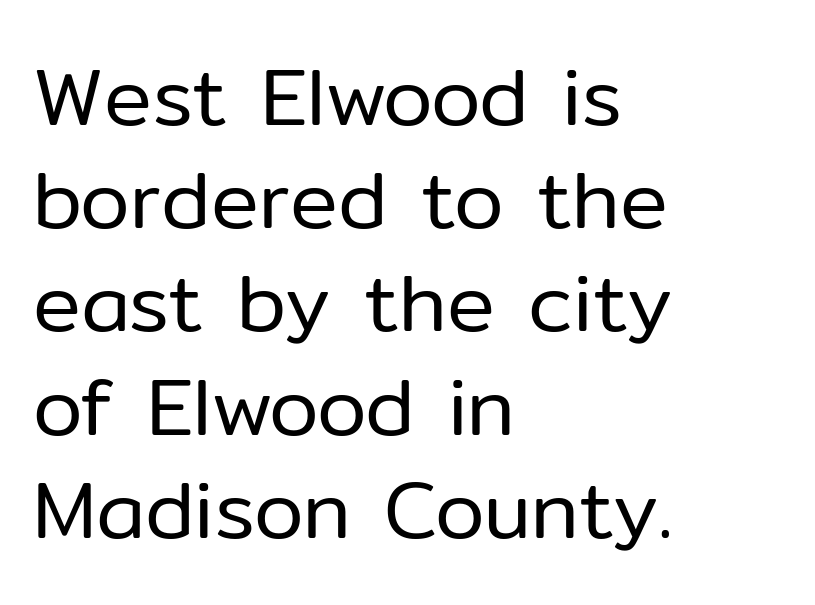
{"serif": "no", "italic": "no", "bold": "no", "weight": "regular", "width": "normal", "stroke_contrast": "low", "x_height": "medium", "monospaced": "no", "underline": "no", "align": "left", "line_spacing": "normal", "line_spacing_ratio": 1.29, "letter_spacing": "normal", "letter_spacing_em": 0.0, "glyph_px": 80}
